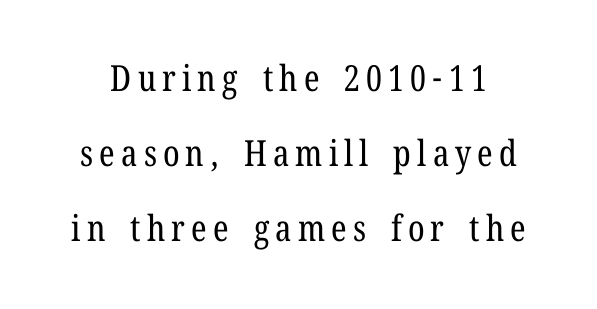
{"serif": "yes", "italic": "no", "bold": "no", "weight": "regular", "width": "condensed", "stroke_contrast": "low", "x_height": "medium", "monospaced": "no", "underline": "no", "line_spacing": "loose", "line_spacing_ratio": 2.09, "glyph_px": 36}
